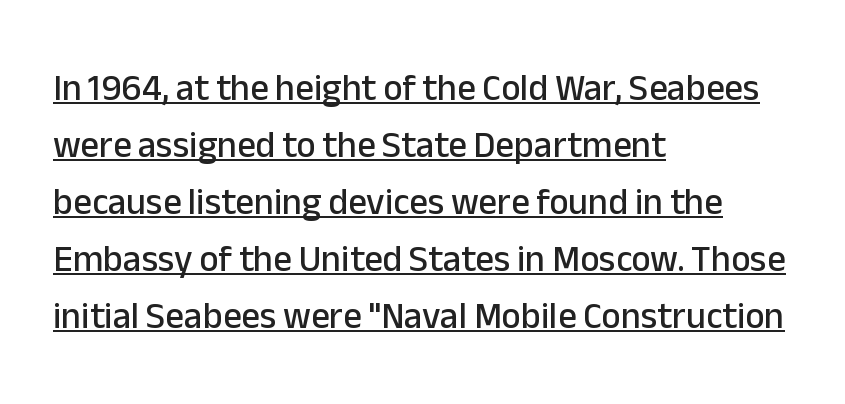
{"serif": "no", "italic": "no", "width": "normal", "stroke_contrast": "low", "x_height": "medium", "monospaced": "no", "underline": "yes", "align": "left", "line_spacing": "normal", "line_spacing_ratio": 1.54, "letter_spacing": "normal", "letter_spacing_em": 0.0, "glyph_px": 37}
